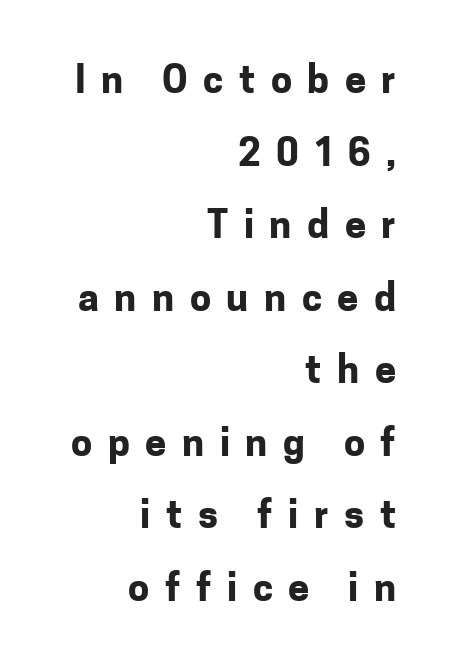
Q: Is the text bold? A: Yes.
Q: Is the text italic (slanted)? A: No, it is upright.
Q: Is the typeface a serif or a sans-serif typeface? A: Sans-serif.
Q: Is the text underlined? A: No.
Q: How is the paragraph aligned? A: Right-aligned.
Q: Is the spacing between letters normal or unusually wide? A: Unusually wide.
Q: Is the spacing between lines tight, normal or loose? A: Loose.
Q: Width (condensed, normal, or wide)? A: Normal.
Q: Stroke contrast? A: Low.
Q: x-height? A: Medium.
Q: Monospaced? A: No.
